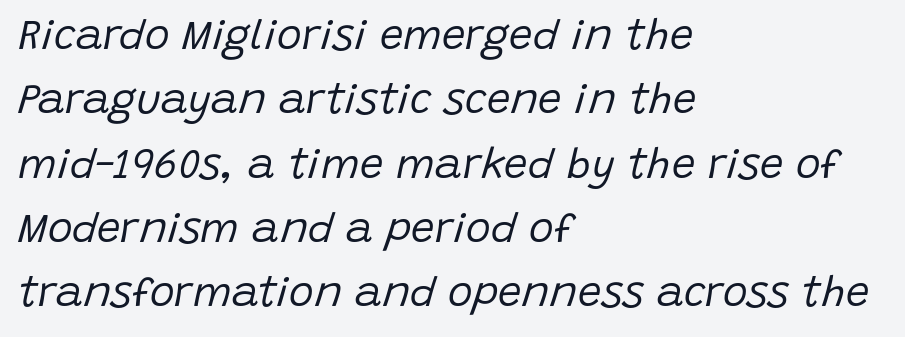
{"italic": "yes", "lean": "right", "slant_degrees": 15, "bold": "no", "weight": "regular", "width": "normal", "stroke_contrast": "low", "x_height": "large", "monospaced": "no", "underline": "no", "align": "left", "line_spacing": "normal", "line_spacing_ratio": 1.53, "letter_spacing": "normal", "letter_spacing_em": 0.0, "glyph_px": 42}
